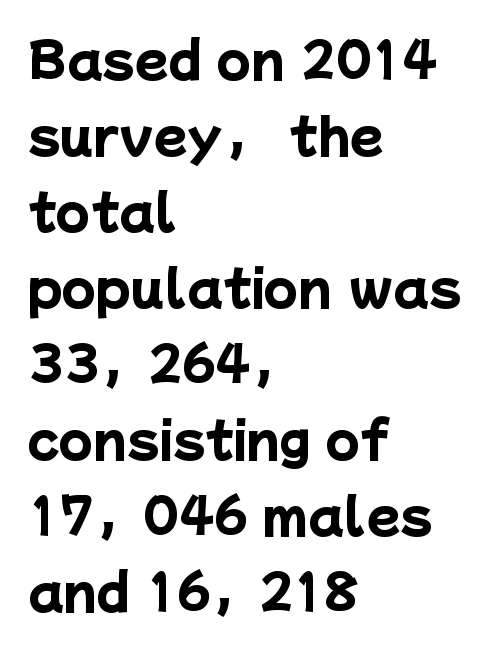
The image shows 49 px heavy sans-serif type; set left-aligned, normal line spacing (1.55x), normal letter spacing, not underlined; low stroke contrast and a medium x-height.
